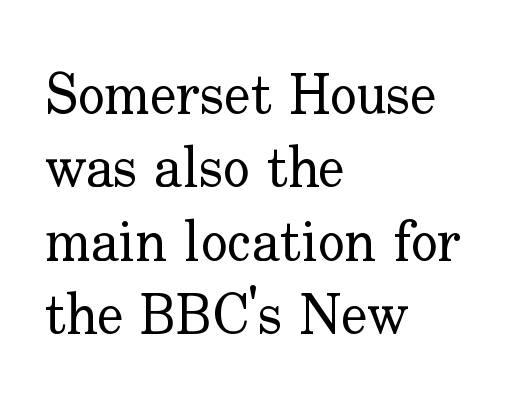
The image shows 56 px regular-weight serif type, upright; set left-aligned, normal line spacing (1.31x), normal letter spacing, not underlined; low stroke contrast and a small x-height.
